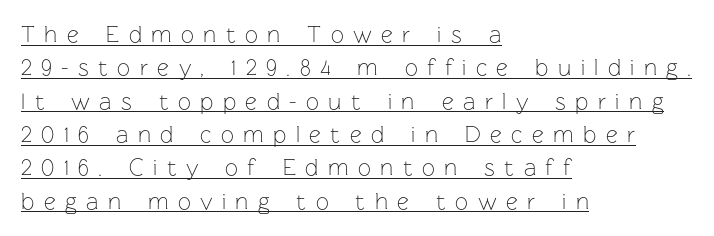
Q: Is the text bold? A: No.
Q: Is the text italic (slanted)? A: No, it is upright.
Q: Is the text underlined? A: Yes.
Q: How is the paragraph aligned? A: Left-aligned.
Q: Is the spacing between letters normal or unusually wide? A: Unusually wide.
Q: Is the spacing between lines tight, normal or loose? A: Normal.
